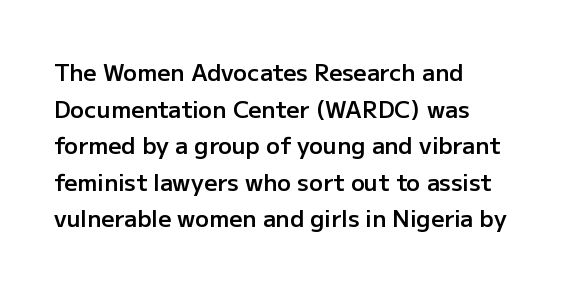
{"italic": "no", "bold": "semi", "underline": "no", "align": "left", "line_spacing": "normal", "line_spacing_ratio": 1.59, "letter_spacing": "normal", "letter_spacing_em": 0.0, "glyph_px": 23}
